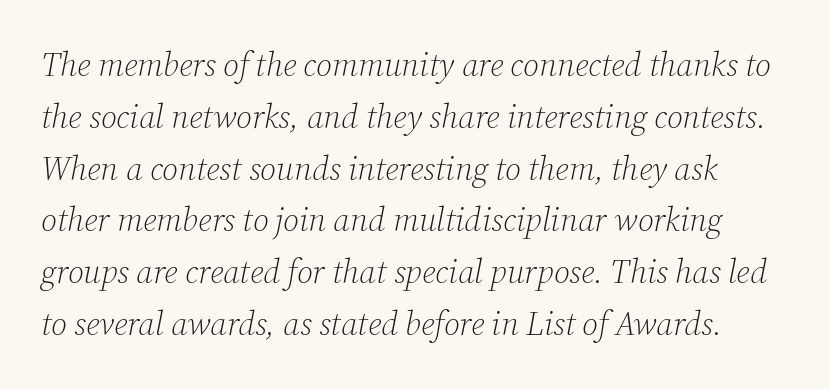
{"serif": "yes", "italic": "yes", "lean": "right", "slant_degrees": 12, "bold": "no", "weight": "light", "width": "normal", "stroke_contrast": "low", "x_height": "medium", "monospaced": "no", "underline": "no", "line_spacing": "normal", "line_spacing_ratio": 1.57, "letter_spacing": "normal", "letter_spacing_em": 0.0, "glyph_px": 33}
